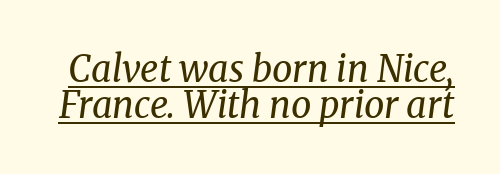
Q: Is the text bold? A: No.
Q: Is the text italic (slanted)? A: Yes, it leans right by about 8 degrees.
Q: Is the typeface a serif or a sans-serif typeface? A: Serif.
Q: Is the text underlined? A: Yes.
Q: Is the spacing between letters normal or unusually wide? A: Normal.
Q: Is the spacing between lines tight, normal or loose? A: Tight.
Q: Width (condensed, normal, or wide)? A: Normal.
Q: Stroke contrast? A: Medium.
Q: x-height? A: Medium.
Q: Monospaced? A: No.
